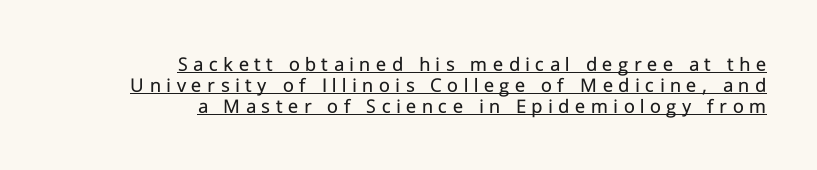
{"italic": "no", "bold": "no", "underline": "yes", "align": "right", "line_spacing": "tight", "line_spacing_ratio": 1.0, "letter_spacing": "wide", "letter_spacing_em": 0.26, "glyph_px": 21}
